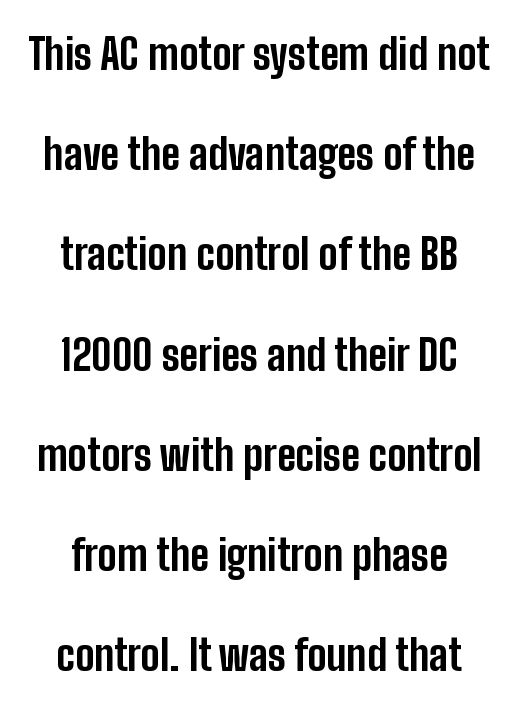
Q: Is the text bold? A: Yes.
Q: Is the text italic (slanted)? A: No, it is upright.
Q: Is the typeface a serif or a sans-serif typeface? A: Sans-serif.
Q: Is the text underlined? A: No.
Q: Is the spacing between letters normal or unusually wide? A: Normal.
Q: Is the spacing between lines tight, normal or loose? A: Loose.
Q: Width (condensed, normal, or wide)? A: Condensed.
Q: Stroke contrast? A: Low.
Q: x-height? A: Medium.
Q: Monospaced? A: No.
